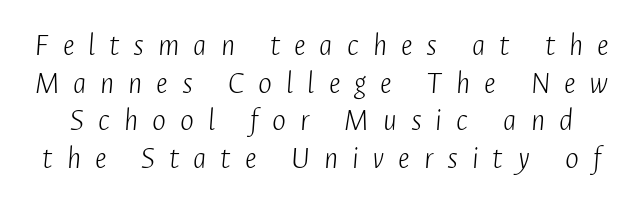
Q: Is the text bold? A: No.
Q: Is the text italic (slanted)? A: Yes, it leans right by about 4 degrees.
Q: Is the text underlined? A: No.
Q: Is the spacing between letters normal or unusually wide? A: Unusually wide.
Q: Is the spacing between lines tight, normal or loose? A: Tight.
Q: Width (condensed, normal, or wide)? A: Condensed.
Q: Stroke contrast? A: Low.
Q: x-height? A: Medium.
Q: Monospaced? A: No.
